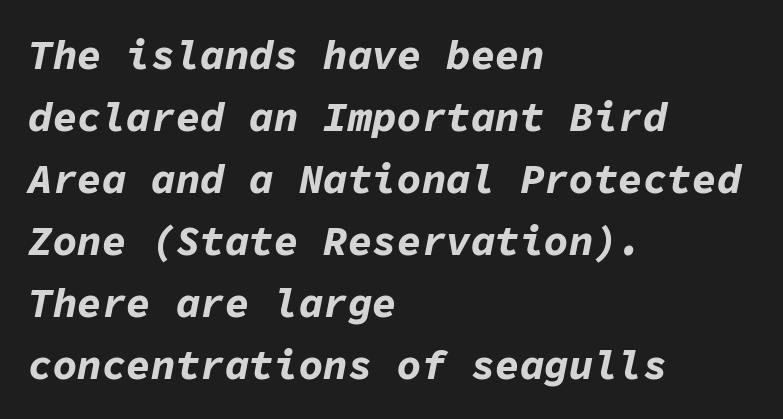
What stands out about the letter spacing? Nothing — it is the standard amount. Posture: slanted. Teacher's note: observe the even left margin — that is flush-left alignment. Does the leading feel generous? No, just average.
